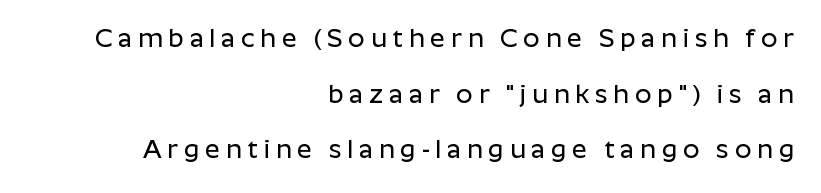
{"italic": "no", "underline": "no", "align": "right", "line_spacing": "loose", "line_spacing_ratio": 2.14, "letter_spacing": "wide", "letter_spacing_em": 0.22, "glyph_px": 26}
